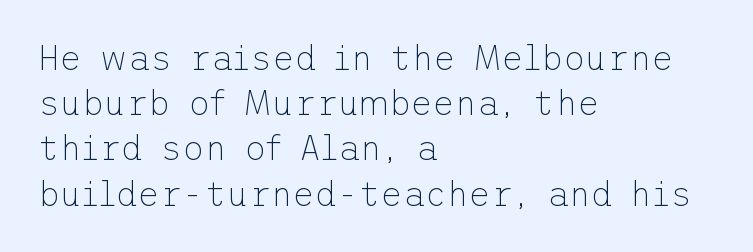
Q: Is the text bold? A: No.
Q: Is the text italic (slanted)? A: No, it is upright.
Q: Is the typeface a serif or a sans-serif typeface? A: Sans-serif.
Q: Is the text underlined? A: No.
Q: How is the paragraph aligned? A: Left-aligned.
Q: Is the spacing between letters normal or unusually wide? A: Normal.
Q: Is the spacing between lines tight, normal or loose? A: Normal.
Q: Width (condensed, normal, or wide)? A: Normal.
Q: Stroke contrast? A: Low.
Q: x-height? A: Medium.
